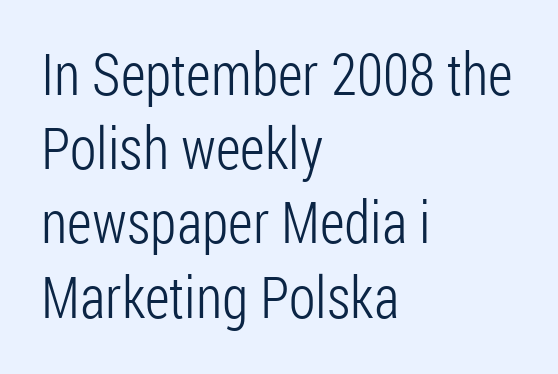
{"serif": "no", "italic": "no", "bold": "no", "weight": "light", "width": "condensed", "stroke_contrast": "low", "x_height": "medium", "monospaced": "no", "underline": "no", "align": "left", "line_spacing": "normal", "line_spacing_ratio": 1.28, "letter_spacing": "normal", "letter_spacing_em": 0.0, "glyph_px": 58}
